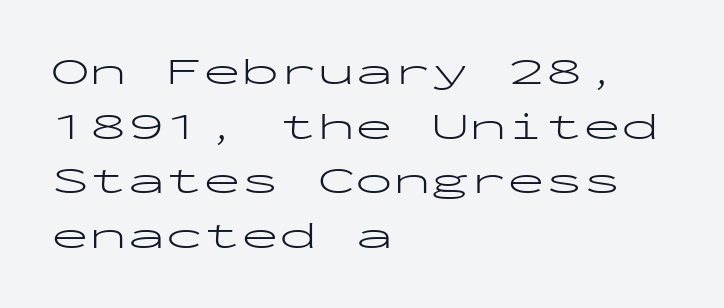
{"serif": "no", "italic": "no", "bold": "no", "weight": "light", "width": "wide", "stroke_contrast": "low", "x_height": "medium", "monospaced": "yes", "underline": "no", "align": "left", "line_spacing": "normal", "line_spacing_ratio": 1.44, "letter_spacing": "normal", "letter_spacing_em": 0.0, "glyph_px": 38}
